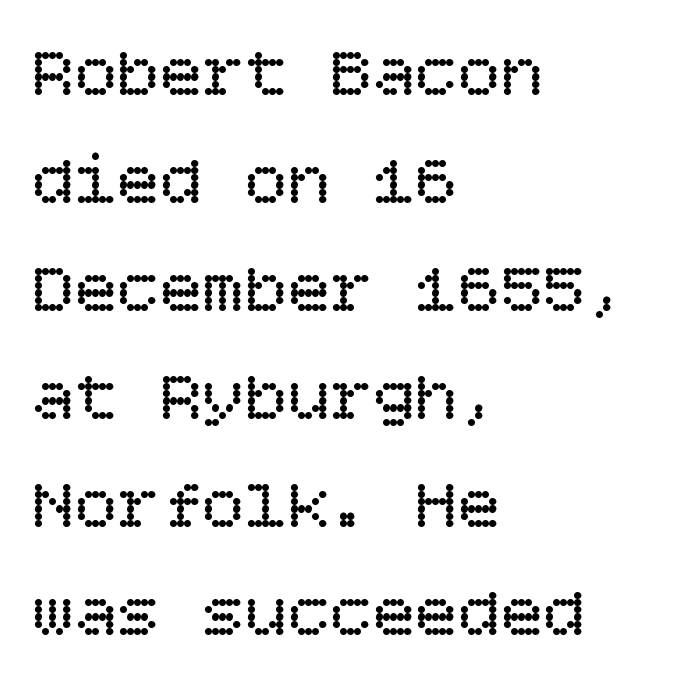
Q: Is the text bold? A: No.
Q: Is the text italic (slanted)? A: No, it is upright.
Q: Is the text underlined? A: No.
Q: How is the paragraph aligned? A: Left-aligned.
Q: Is the spacing between letters normal or unusually wide? A: Normal.
Q: Is the spacing between lines tight, normal or loose? A: Normal.
Q: Width (condensed, normal, or wide)? A: Normal.
Q: Stroke contrast? A: Low.
Q: x-height? A: Large.
